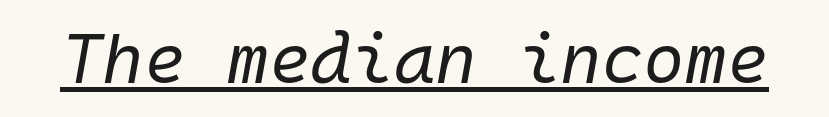
The rendering keeps characters at their native spacing. Fixed-width glyphs throughout — classic coding-font behaviour. Stem width sits at or under what a default text font uses. Somebody hit Ctrl+U on this one — the words are underlined.
